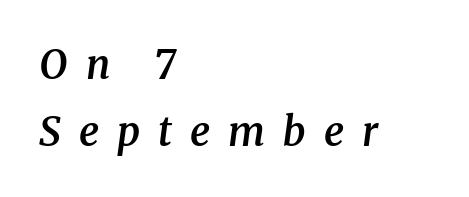
{"serif": "yes", "italic": "yes", "lean": "right", "slant_degrees": 8, "bold": "semi", "weight": "semibold", "width": "normal", "stroke_contrast": "medium", "x_height": "medium", "monospaced": "no", "underline": "no", "align": "left", "line_spacing": "normal", "line_spacing_ratio": 1.68, "letter_spacing": "wide", "letter_spacing_em": 0.45, "glyph_px": 40}
